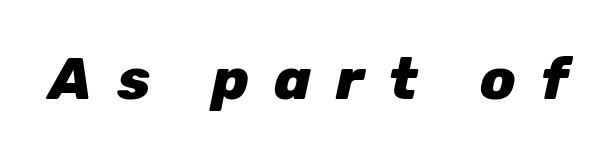
The image shows 58 px heavy type, italic (leaning right); set unusually wide letter spacing (+0.43 em), not underlined; low stroke contrast and a medium x-height.
